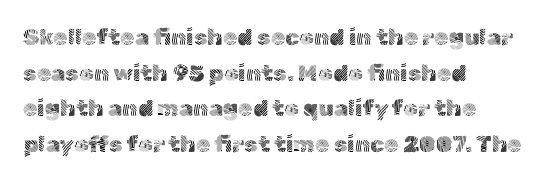
The image shows 23 px text type, upright; set left-aligned, normal line spacing (1.55x), normal letter spacing, not underlined.
